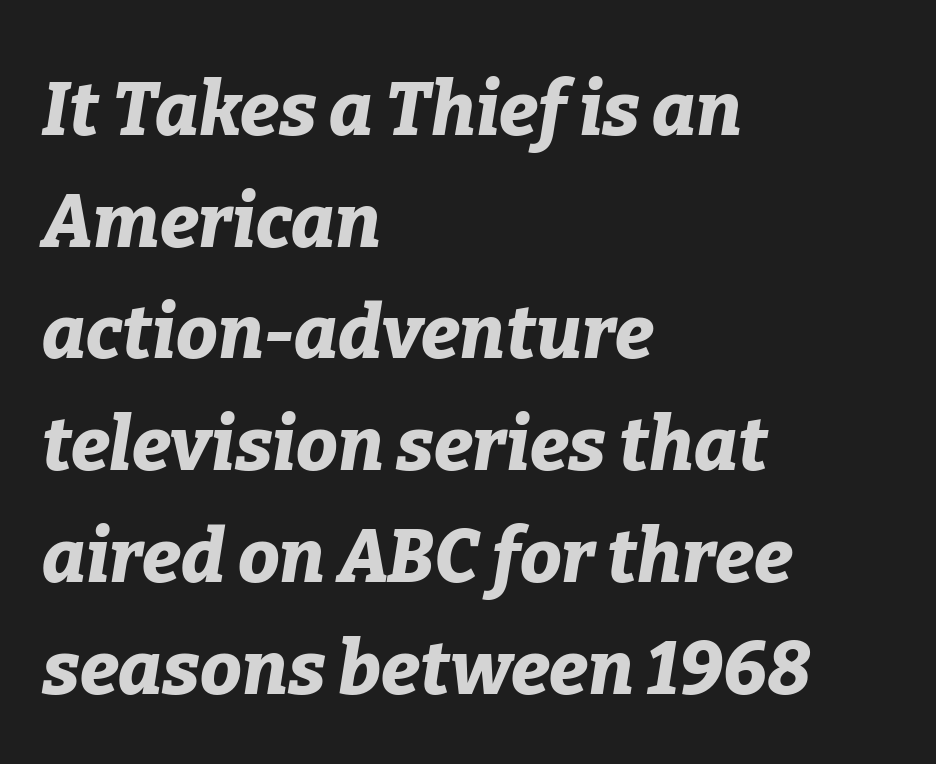
{"italic": "yes", "lean": "right", "slant_degrees": 9, "bold": "yes", "weight": "bold", "width": "normal", "stroke_contrast": "low", "x_height": "medium", "monospaced": "no", "underline": "no", "align": "left", "line_spacing": "normal", "line_spacing_ratio": 1.51, "letter_spacing": "normal", "letter_spacing_em": 0.0, "glyph_px": 74}
